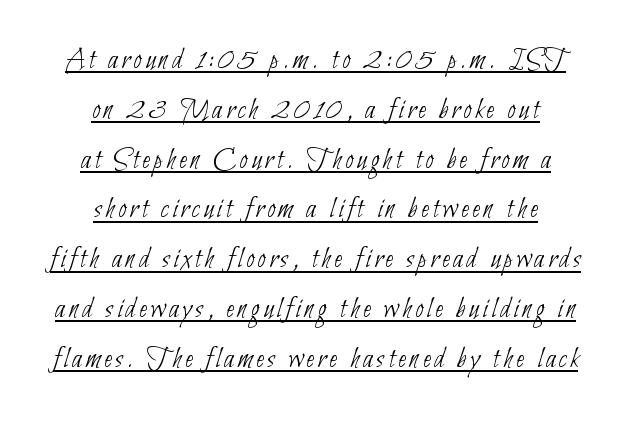
Q: Is the text bold? A: No.
Q: Is the typeface a serif or a sans-serif typeface? A: Sans-serif.
Q: Is the text underlined? A: Yes.
Q: How is the paragraph aligned? A: Centered.
Q: Is the spacing between lines tight, normal or loose? A: Normal.
Q: Width (condensed, normal, or wide)? A: Condensed.
Q: Stroke contrast? A: Low.
Q: x-height? A: Small.
Q: Monospaced? A: No.
